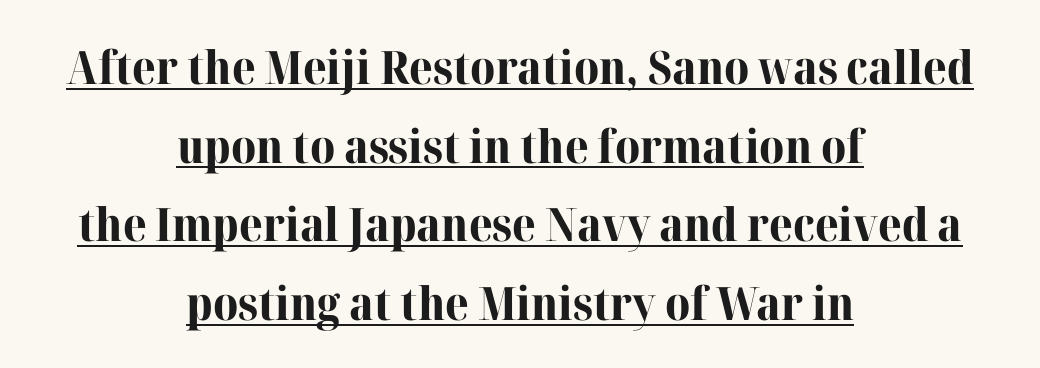
{"serif": "yes", "italic": "no", "bold": "yes", "weight": "bold", "width": "normal", "stroke_contrast": "high", "x_height": "medium", "monospaced": "no", "underline": "yes", "align": "center", "line_spacing_ratio": 1.71, "letter_spacing": "normal", "letter_spacing_em": 0.0, "glyph_px": 46}
